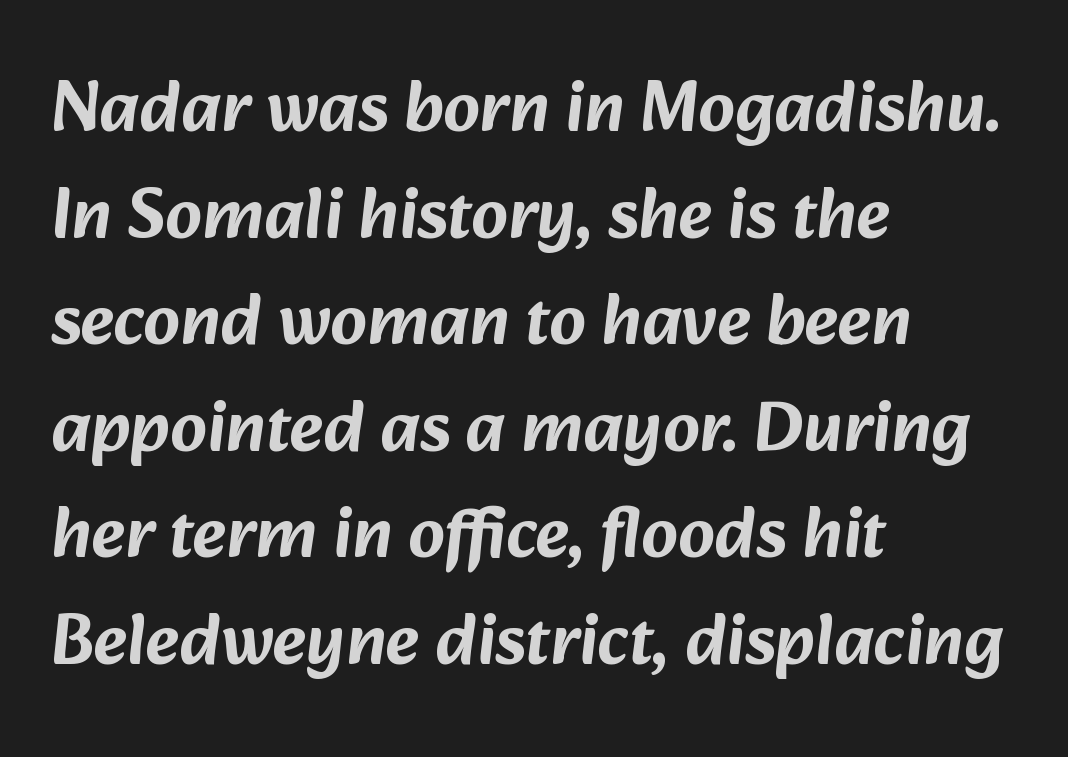
All the whitespace from short lines collects on the right. The text was rendered using a sans face with plain stroke endings. Character widths vary here, with narrow letters taking less room than wide ones. The horizontal fit of the characters is conventional and even.
